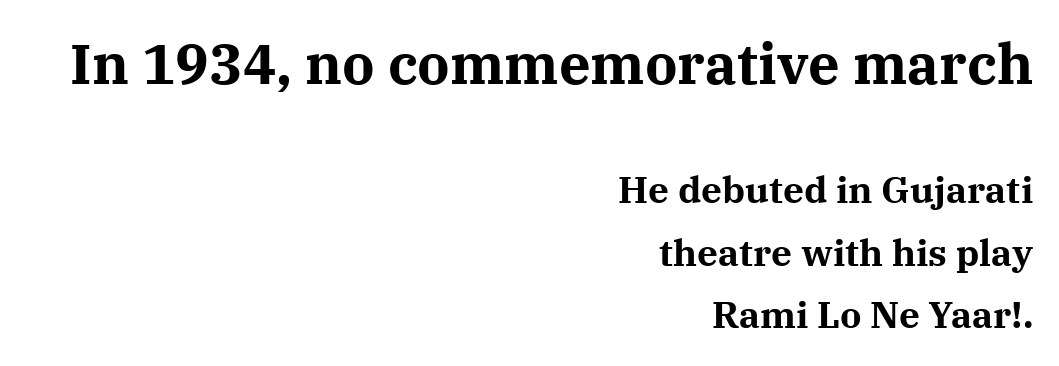
Q: Is the text bold? A: Yes.
Q: Is the text italic (slanted)? A: No, it is upright.
Q: Is the typeface a serif or a sans-serif typeface? A: Serif.
Q: Is the text underlined? A: No.
Q: How is the paragraph aligned? A: Right-aligned.
Q: Is the spacing between letters normal or unusually wide? A: Normal.
Q: Is the spacing between lines tight, normal or loose? A: Normal.
Q: Which block of text is set in a larger size, the first (top) or the second (bottom)? A: The first (top) one.
Q: Width (condensed, normal, or wide)? A: Normal.
Q: Stroke contrast? A: Medium.
Q: x-height? A: Medium.
Q: Monospaced? A: No.
